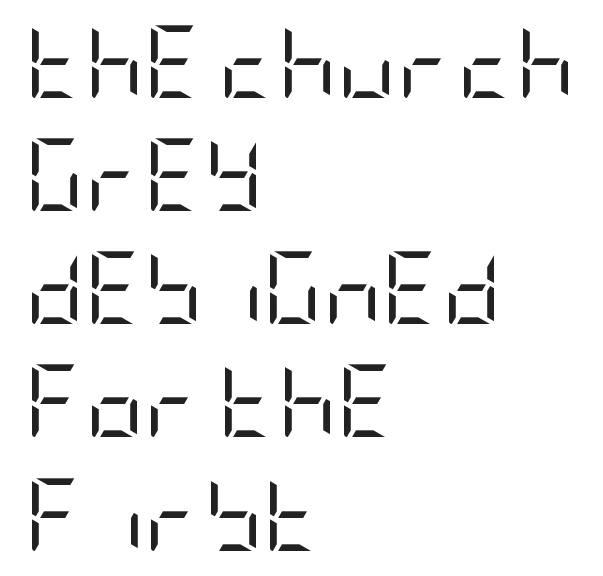
{"serif": "no", "italic": "no", "bold": "no", "weight": "regular", "width": "condensed", "stroke_contrast": "low", "x_height": "large", "underline": "no", "align": "left", "line_spacing": "normal", "line_spacing_ratio": 1.55, "letter_spacing": "normal", "letter_spacing_em": 0.0, "glyph_px": 73}
